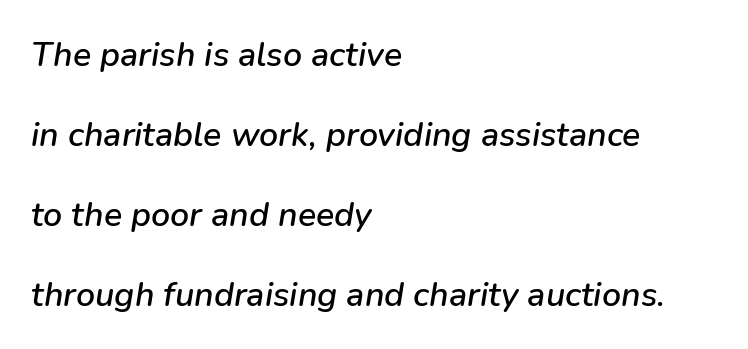
{"italic": "yes", "lean": "right", "slant_degrees": 9, "width": "normal", "stroke_contrast": "low", "x_height": "medium", "monospaced": "no", "underline": "no", "align": "left", "line_spacing": "loose", "line_spacing_ratio": 2.35, "letter_spacing": "normal", "letter_spacing_em": 0.0, "glyph_px": 34}
